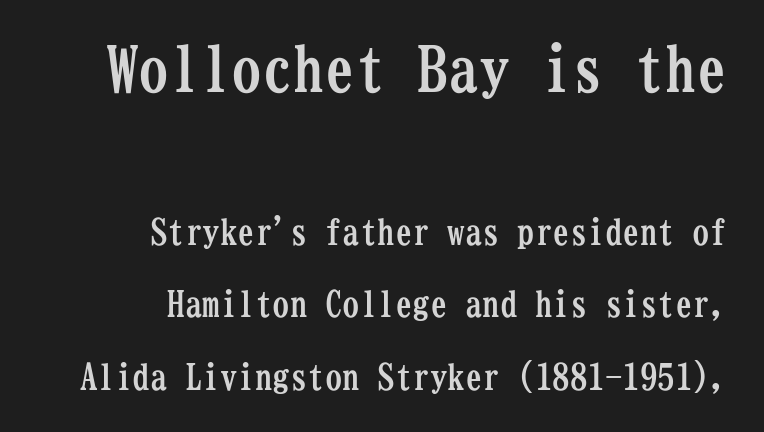
Q: Is the text bold? A: Yes.
Q: Is the text italic (slanted)? A: No, it is upright.
Q: Is the typeface a serif or a sans-serif typeface? A: Serif.
Q: Is the text underlined? A: No.
Q: How is the paragraph aligned? A: Right-aligned.
Q: Is the spacing between letters normal or unusually wide? A: Normal.
Q: Is the spacing between lines tight, normal or loose? A: Loose.
Q: Which block of text is set in a larger size, the first (top) or the second (bottom)? A: The first (top) one.
Q: Width (condensed, normal, or wide)? A: Condensed.
Q: Stroke contrast? A: Low.
Q: x-height? A: Medium.
Q: Monospaced? A: Yes.
